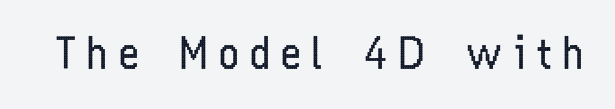
The image shows 43 px regular-weight, condensed sans-serif type, upright; set unusually wide letter spacing (+0.26 em), not underlined; low stroke contrast and a medium x-height.
